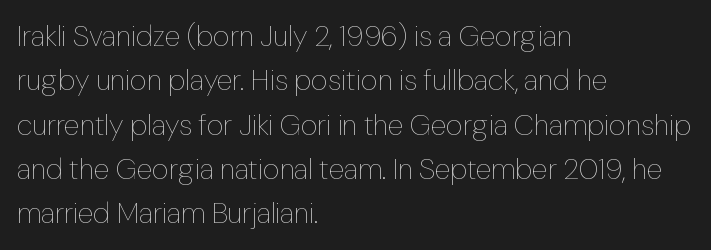
{"italic": "no", "bold": "no", "weight": "thin", "width": "normal", "stroke_contrast": "low", "x_height": "medium", "monospaced": "no", "underline": "no", "align": "left", "line_spacing": "normal", "line_spacing_ratio": 1.53, "letter_spacing": "normal", "letter_spacing_em": 0.0, "glyph_px": 29}
